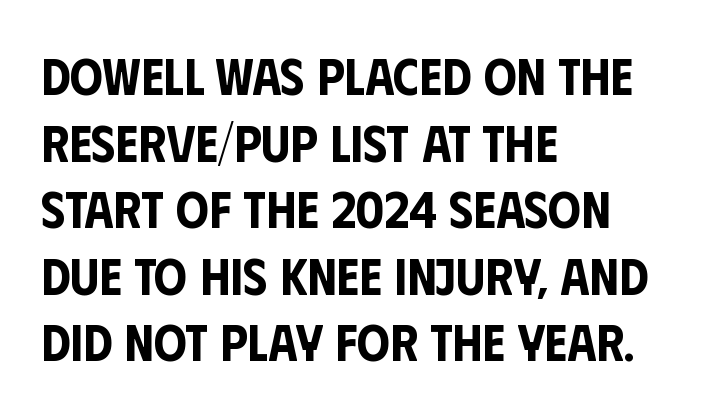
The image shows 52 px condensed sans-serif type, upright; set left-aligned, normal line spacing (1.28x), normal letter spacing, not underlined; low stroke contrast and a large x-height.
